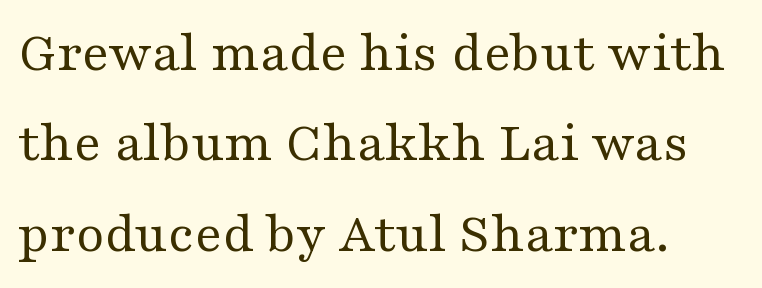
Q: Is the text bold? A: No.
Q: Is the text italic (slanted)? A: No, it is upright.
Q: Is the typeface a serif or a sans-serif typeface? A: Serif.
Q: Is the text underlined? A: No.
Q: How is the paragraph aligned? A: Left-aligned.
Q: Is the spacing between letters normal or unusually wide? A: Normal.
Q: Is the spacing between lines tight, normal or loose? A: Normal.
Q: Width (condensed, normal, or wide)? A: Wide.
Q: Stroke contrast? A: Medium.
Q: x-height? A: Medium.
Q: Monospaced? A: No.
